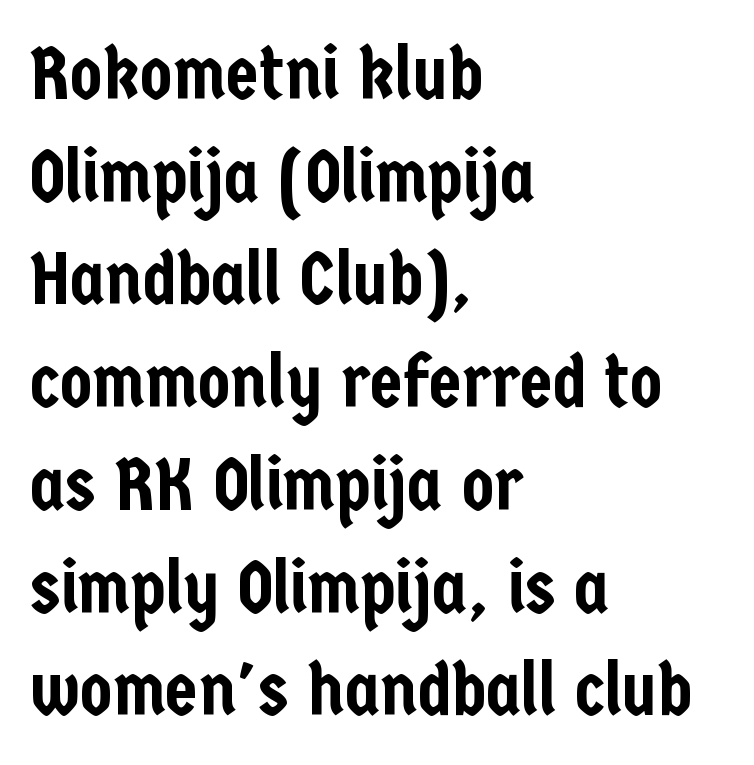
These lines sit exactly where default settings would place them. Style check: upright. Each word holds together tightly as a unit, with standard inter-letter gaps. Here the designer chose a conventional face with non-uniform glyph widths. Check the space under the baseline: it is left empty.
